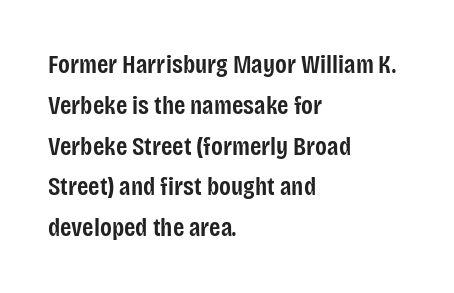
Q: Is the text bold? A: Semi-bold.
Q: Is the text italic (slanted)? A: No, it is upright.
Q: Is the text underlined? A: No.
Q: How is the paragraph aligned? A: Left-aligned.
Q: Is the spacing between letters normal or unusually wide? A: Normal.
Q: Is the spacing between lines tight, normal or loose? A: Normal.
